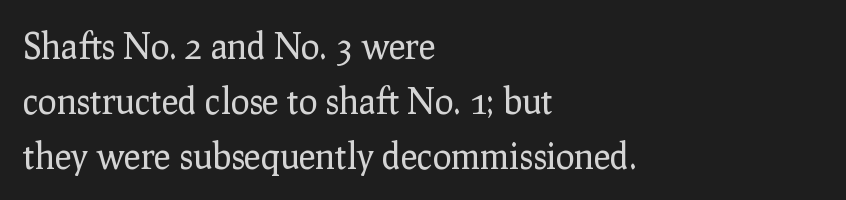
The image shows 35 px regular-weight serif type, upright; set left-aligned, normal line spacing (1.57x), normal letter spacing, not underlined; low stroke contrast and a medium x-height.
